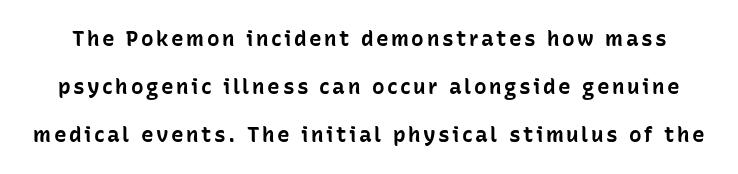
Q: Is the text bold? A: Yes.
Q: Is the text italic (slanted)? A: No, it is upright.
Q: Is the text underlined? A: No.
Q: Is the spacing between lines tight, normal or loose? A: Loose.
